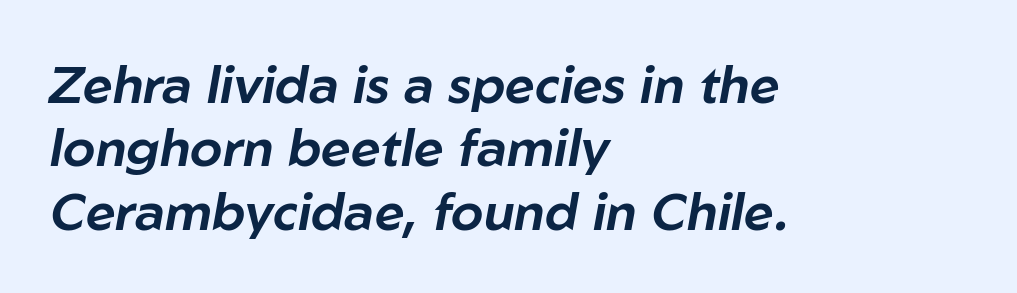
Type without underlining. All the whitespace from short lines collects on the right. Observe the lean: these are italic letterforms. Students, note that the glyphs here touch the page at normal intervals.
